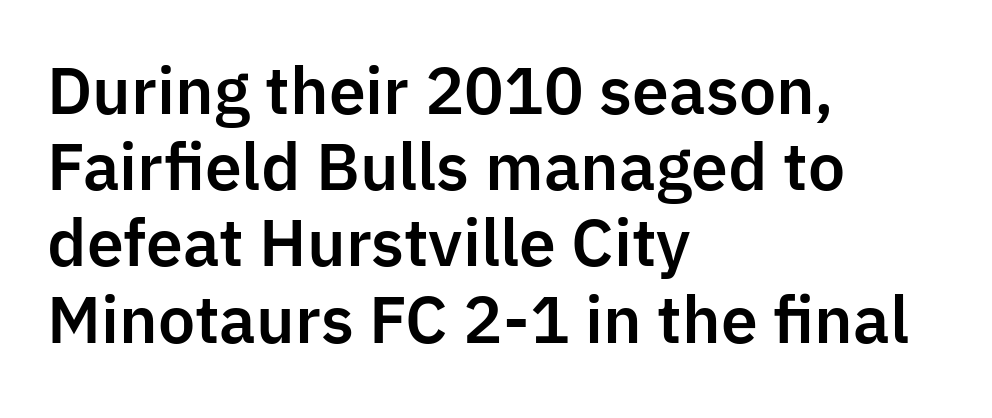
{"serif": "no", "italic": "no", "width": "normal", "stroke_contrast": "low", "x_height": "medium", "monospaced": "no", "underline": "no", "align": "left", "line_spacing_ratio": 1.21, "letter_spacing": "normal", "letter_spacing_em": 0.0, "glyph_px": 63}
